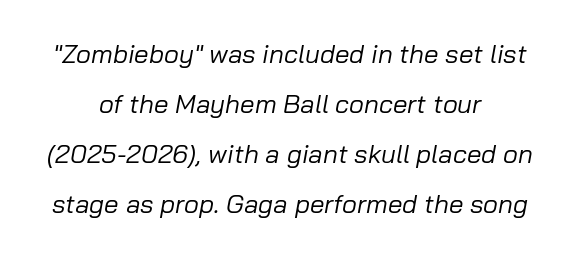
The image shows 26 px text type, italic (leaning right); set centered, loose line spacing (1.92x), normal letter spacing, not underlined.
